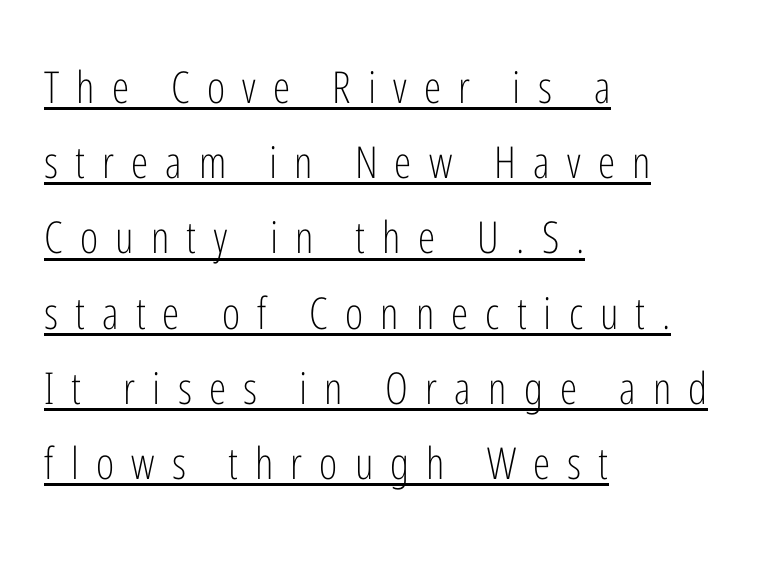
You could not count columns in this text — the font is proportionally spaced. Does extra space separate the letters? Yes, quite a lot of it. This rendering uses left alignment, leaving the right contour irregular. Each stroke keeps to a modest, everyday thickness or less.
